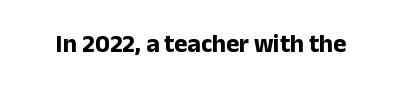
Underlining? Definitely not there. Strong, thick strokes mark this as bold type. This sample uses an upright cut, with every glyph sitting square on the baseline. A typesetter would call this zero additional tracking.
